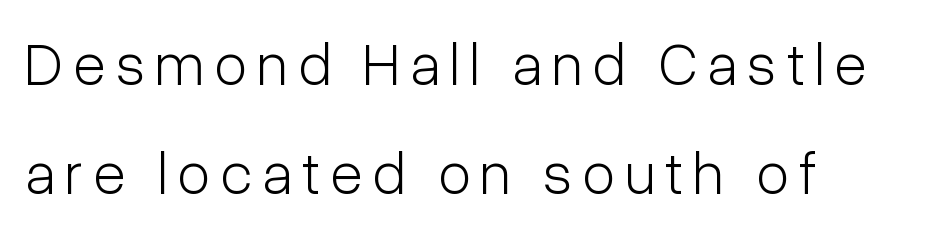
{"serif": "no", "italic": "no", "bold": "no", "weight": "light", "width": "condensed", "stroke_contrast": "low", "x_height": "medium", "monospaced": "no", "underline": "no", "line_spacing_ratio": 1.82, "glyph_px": 60}
